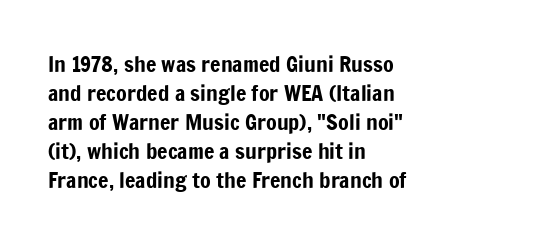
It's the straight-up-and-down kind of type. The horizontal fit of the characters is conventional and even. These lines are set flush left with a ragged right edge. Glance below the letters and you will spot only blank space.
